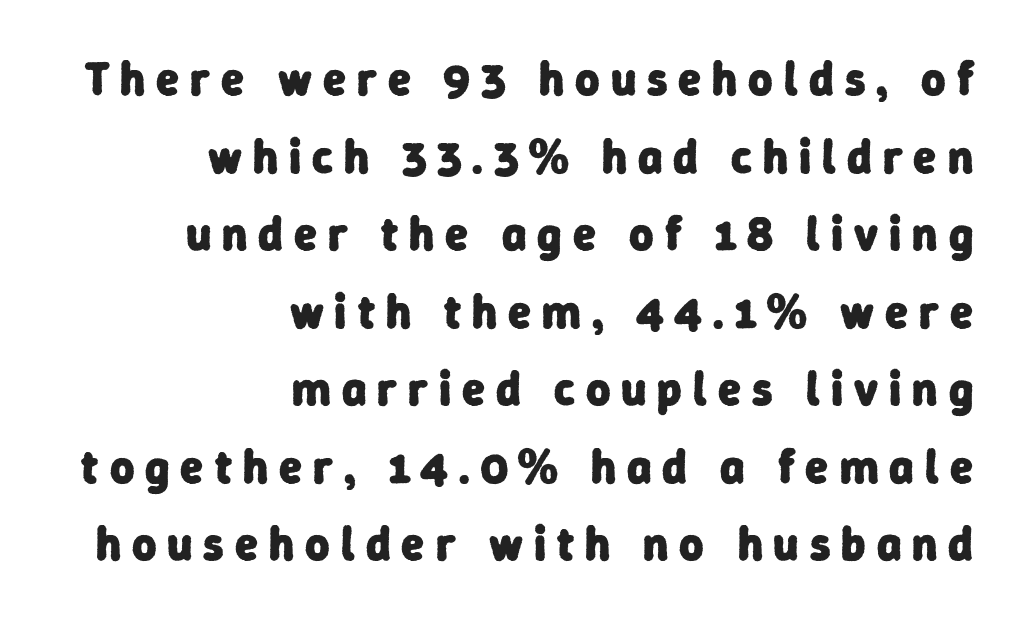
The image shows 47 px heavy sans-serif type; set right-aligned, normal line spacing (1.65x), unusually wide letter spacing (+0.23 em), not underlined; low stroke contrast and a medium x-height.
